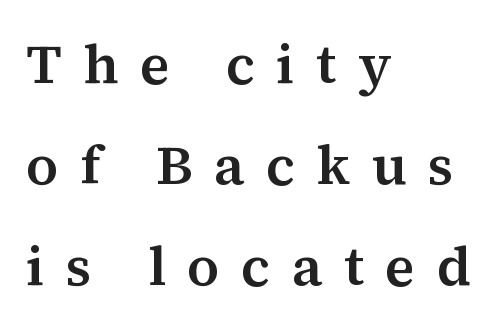
Q: Is the text italic (slanted)? A: No, it is upright.
Q: Is the typeface a serif or a sans-serif typeface? A: Serif.
Q: Is the text underlined? A: No.
Q: How is the paragraph aligned? A: Left-aligned.
Q: Is the spacing between letters normal or unusually wide? A: Unusually wide.
Q: Width (condensed, normal, or wide)? A: Normal.
Q: Stroke contrast? A: Medium.
Q: x-height? A: Medium.
Q: Monospaced? A: No.
